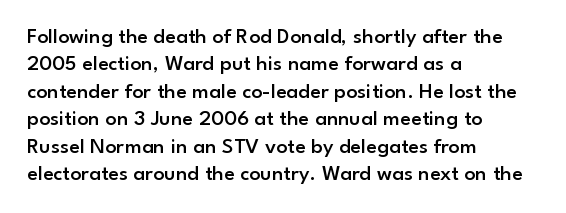
The image shows 22 px text type, upright; set left-aligned, normal line spacing (1.25x), normal letter spacing, not underlined.
